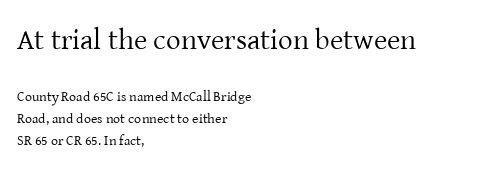
The image shows 29 px regular-weight serif type, upright; set left-aligned, normal line spacing (1.56x), normal letter spacing, not underlined; the first (top) block is 2.07x larger; low stroke contrast and a medium x-height.
